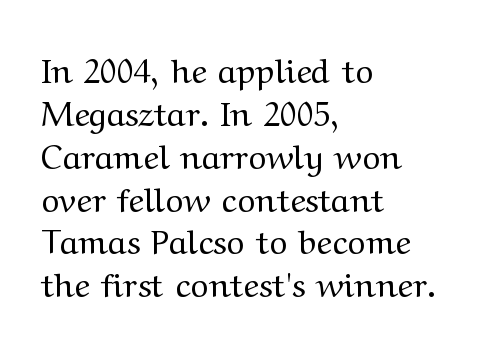
{"serif": "yes", "italic": "no", "bold": "no", "weight": "regular", "width": "wide", "stroke_contrast": "medium", "x_height": "medium", "monospaced": "no", "underline": "no", "align": "left", "line_spacing": "normal", "line_spacing_ratio": 1.26, "letter_spacing": "normal", "letter_spacing_em": 0.0, "glyph_px": 34}
